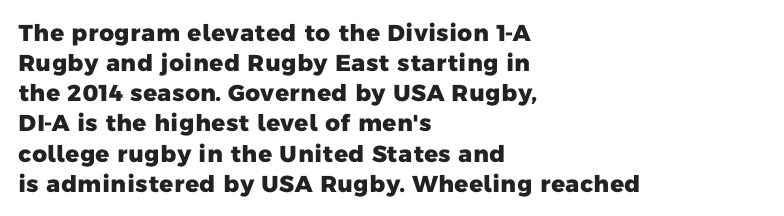
Glyph-to-glyph distance matches everyday printed text. These lines stack with their left ends in a neat column. A bare baseline throughout the passage. Baseline-to-baseline distance is the conventional proportion of letter height. The strokes are fattened all the way to bold.
